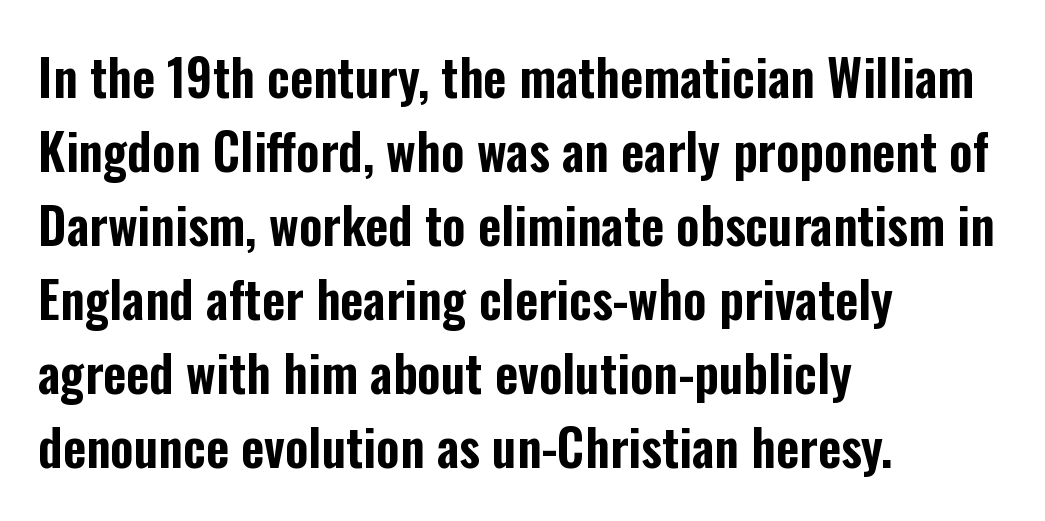
{"serif": "no", "italic": "no", "width": "condensed", "stroke_contrast": "low", "x_height": "medium", "monospaced": "no", "underline": "no", "align": "left", "line_spacing": "normal", "line_spacing_ratio": 1.48, "letter_spacing": "normal", "letter_spacing_em": 0.0, "glyph_px": 50}
